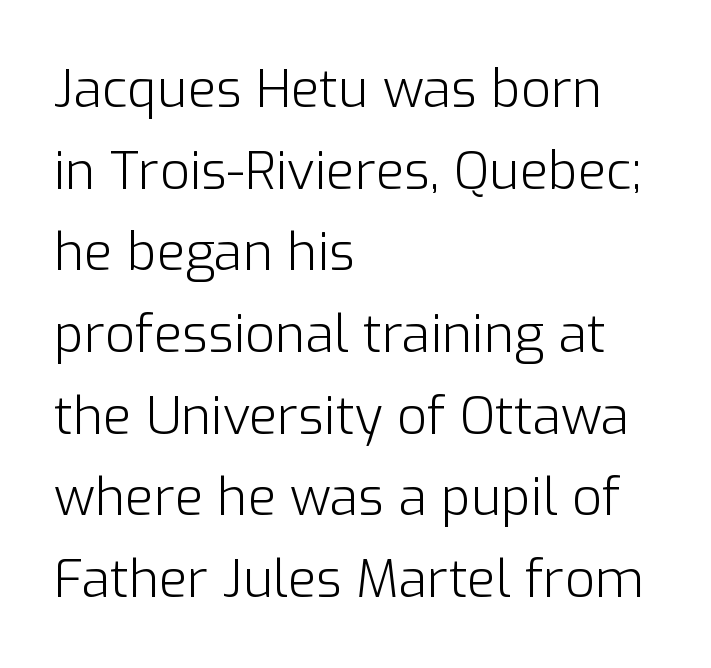
Q: Is the text bold? A: No.
Q: Is the text italic (slanted)? A: No, it is upright.
Q: Is the typeface a serif or a sans-serif typeface? A: Sans-serif.
Q: Is the text underlined? A: No.
Q: How is the paragraph aligned? A: Left-aligned.
Q: Is the spacing between letters normal or unusually wide? A: Normal.
Q: Is the spacing between lines tight, normal or loose? A: Normal.
Q: Width (condensed, normal, or wide)? A: Normal.
Q: Stroke contrast? A: Low.
Q: x-height? A: Medium.
Q: Monospaced? A: No.
